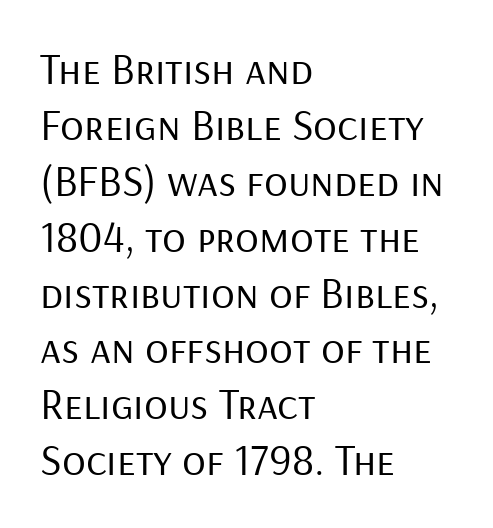
Beneath every word, the page is bare. Typographically, this falls in the sans-serif category. The face used here is proportionally spaced, like ordinary book or web type. This is the regular roman posture of the typeface. Compared with a typical body face, this is equally light or lighter still. Does the copy run flush right? No — it runs flush left.
